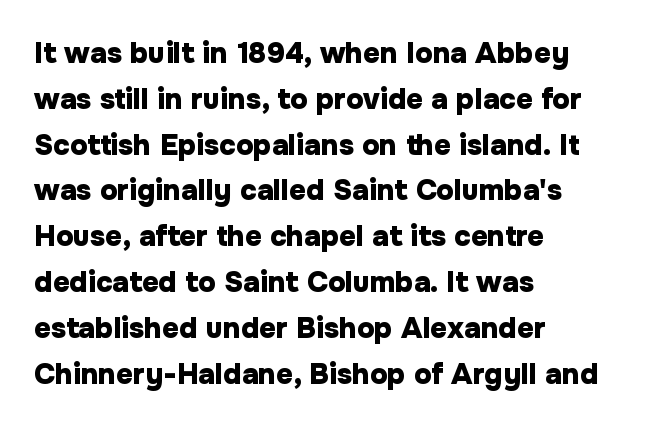
The passage shown is typeset with a sans-serif family. The space directly below the letters is spotless. This sample is left-justified, so line endings fall wherever the words run out. The lettering stays uniformly vertical, giving the passage a roman look. Think of a printed novel: that variable character pitch is what you see here. The passage shown has conventional tracking throughout.
